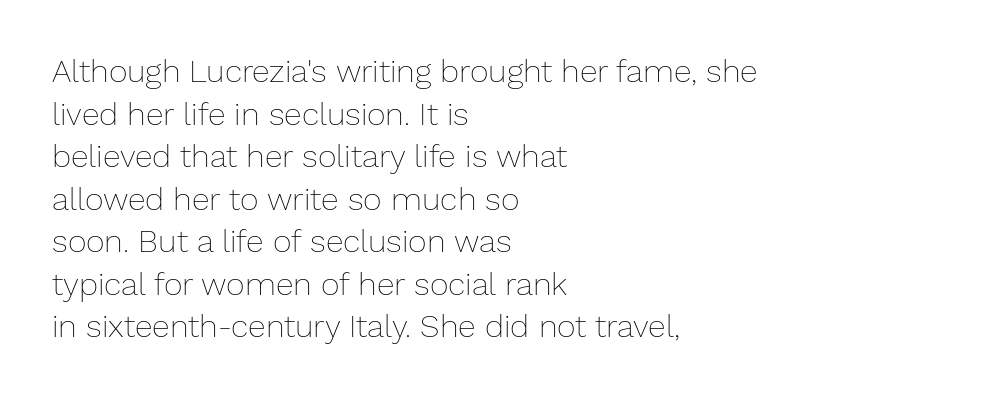
{"italic": "no", "bold": "no", "weight": "thin", "width": "normal", "stroke_contrast": "low", "x_height": "medium", "monospaced": "no", "underline": "no", "align": "left", "line_spacing": "normal", "line_spacing_ratio": 1.33, "letter_spacing": "normal", "letter_spacing_em": 0.0, "glyph_px": 32}
